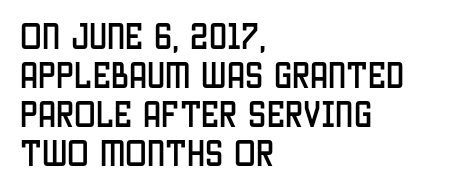
Q: Is the text italic (slanted)? A: No, it is upright.
Q: Is the typeface a serif or a sans-serif typeface? A: Sans-serif.
Q: Is the text underlined? A: No.
Q: How is the paragraph aligned? A: Left-aligned.
Q: Is the spacing between letters normal or unusually wide? A: Normal.
Q: Is the spacing between lines tight, normal or loose? A: Normal.
Q: Width (condensed, normal, or wide)? A: Condensed.
Q: Stroke contrast? A: Low.
Q: x-height? A: Large.
Q: Monospaced? A: No.
